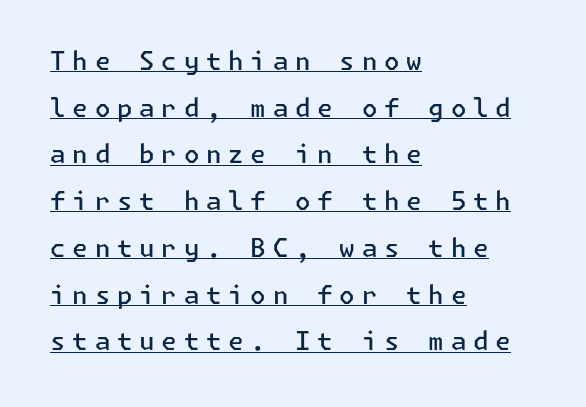
The image shows 25 px text type, upright; set left-aligned, line spacing 1.87x, unusually wide letter spacing (+0.27 em), underlined.
